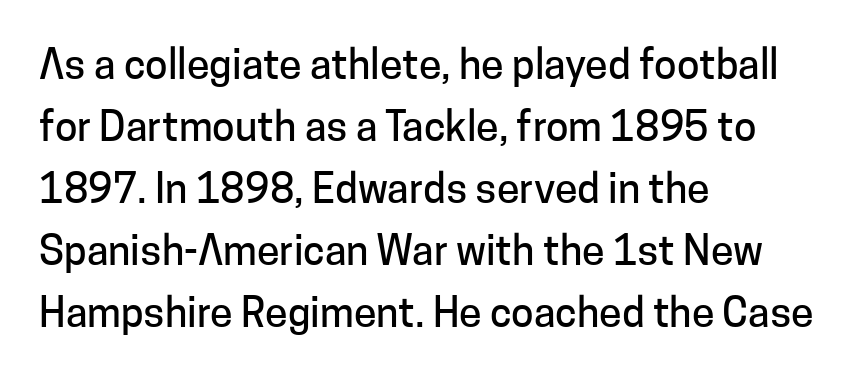
{"serif": "no", "italic": "no", "width": "normal", "stroke_contrast": "low", "x_height": "medium", "monospaced": "no", "underline": "no", "align": "left", "line_spacing": "normal", "line_spacing_ratio": 1.51, "letter_spacing": "normal", "letter_spacing_em": 0.0, "glyph_px": 41}
